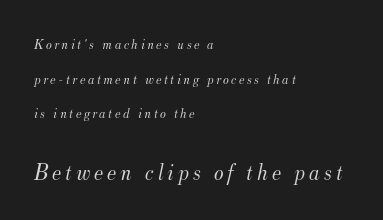
{"italic": "yes", "lean": "right", "slant_degrees": 12, "bold": "no", "underline": "no", "align": "left", "line_spacing": "loose", "line_spacing_ratio": 2.47, "larger_block": "second", "size_ratio": 1.64, "glyph_px": 23}
